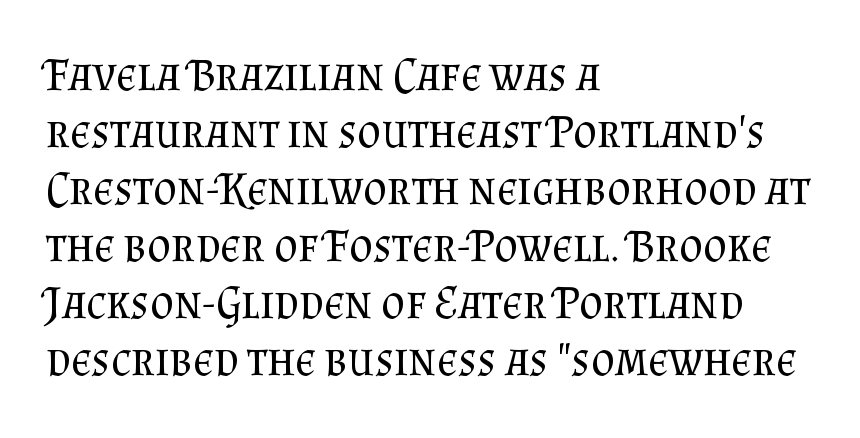
Q: Is the text bold? A: No.
Q: Is the text italic (slanted)? A: No, it is upright.
Q: Is the typeface a serif or a sans-serif typeface? A: Serif.
Q: Is the text underlined? A: No.
Q: How is the paragraph aligned? A: Left-aligned.
Q: Is the spacing between letters normal or unusually wide? A: Normal.
Q: Width (condensed, normal, or wide)? A: Normal.
Q: Stroke contrast? A: Medium.
Q: x-height? A: Small.
Q: Monospaced? A: No.
